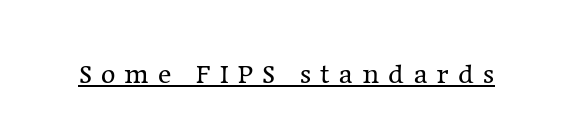
{"serif": "yes", "italic": "no", "bold": "no", "weight": "regular", "width": "normal", "stroke_contrast": "low", "x_height": "medium", "monospaced": "no", "underline": "yes", "letter_spacing": "wide", "letter_spacing_em": 0.33, "glyph_px": 28}
